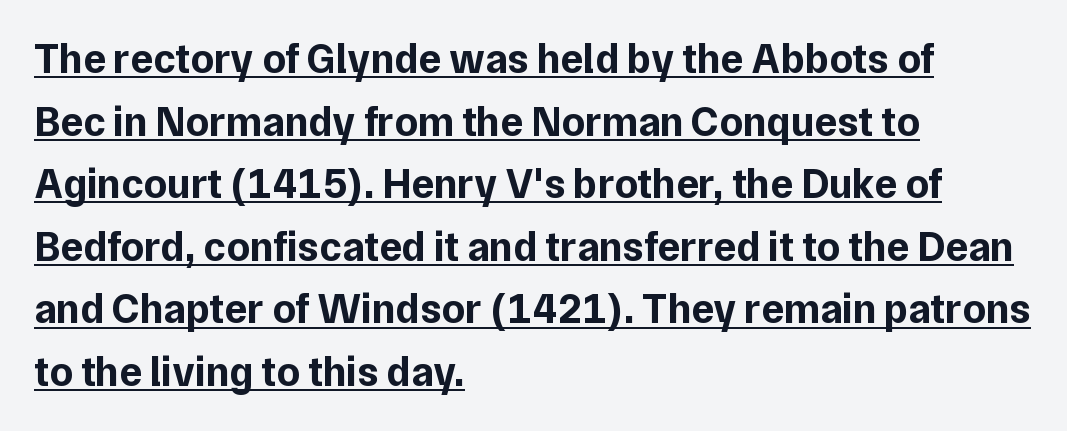
The image shows 42 px bold sans-serif type, upright; set left-aligned, normal line spacing (1.49x), normal letter spacing, underlined; low stroke contrast and a medium x-height.
